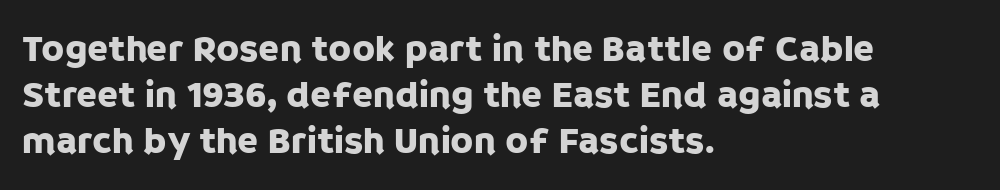
Is this a fixed-width face? No — the glyphs have proportional, varying widths. The characters display no serif detailing; their extremities are plain. Here the glyphs are tracked normally, forming tight word shapes. Italic? Not at all — the glyphs are vertical.
